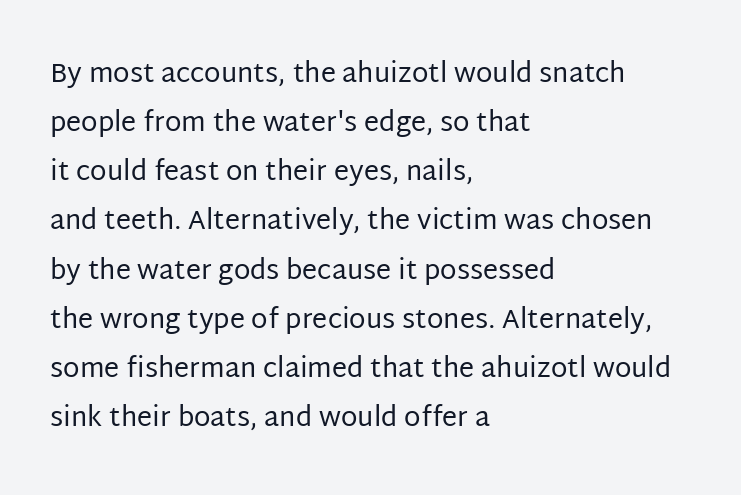
Q: Is the text bold? A: No.
Q: Is the text italic (slanted)? A: No, it is upright.
Q: Is the text underlined? A: No.
Q: How is the paragraph aligned? A: Left-aligned.
Q: Is the spacing between letters normal or unusually wide? A: Normal.
